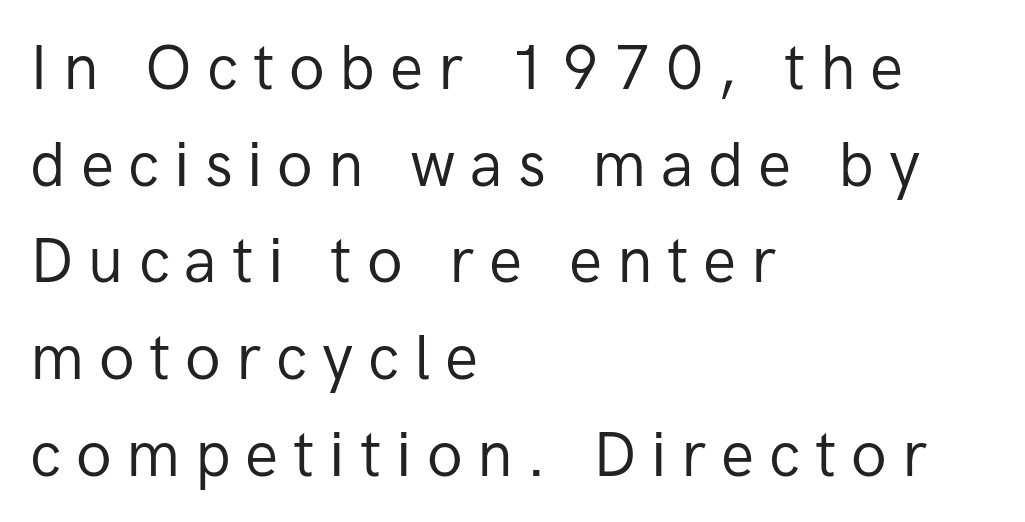
The image shows 62 px regular-weight sans-serif type, upright; set left-aligned, normal line spacing (1.56x), unusually wide letter spacing (+0.24 em), not underlined; low stroke contrast and a medium x-height.
